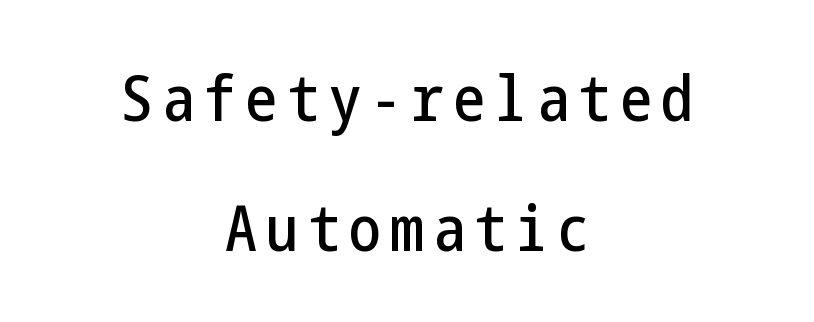
Q: Is the text italic (slanted)? A: No, it is upright.
Q: Is the typeface a serif or a sans-serif typeface? A: Sans-serif.
Q: Is the text underlined? A: No.
Q: How is the paragraph aligned? A: Centered.
Q: Is the spacing between lines tight, normal or loose? A: Loose.
Q: Width (condensed, normal, or wide)? A: Condensed.
Q: Stroke contrast? A: Low.
Q: x-height? A: Medium.
